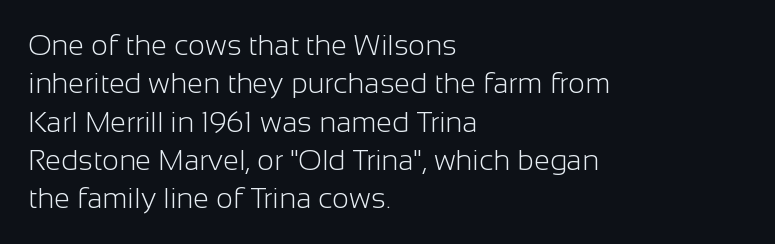
Q: Is the text bold? A: No.
Q: Is the text italic (slanted)? A: No, it is upright.
Q: Is the typeface a serif or a sans-serif typeface? A: Sans-serif.
Q: Is the text underlined? A: No.
Q: How is the paragraph aligned? A: Left-aligned.
Q: Is the spacing between letters normal or unusually wide? A: Normal.
Q: Is the spacing between lines tight, normal or loose? A: Normal.
Q: Width (condensed, normal, or wide)? A: Normal.
Q: Stroke contrast? A: Low.
Q: x-height? A: Medium.
Q: Monospaced? A: No.
